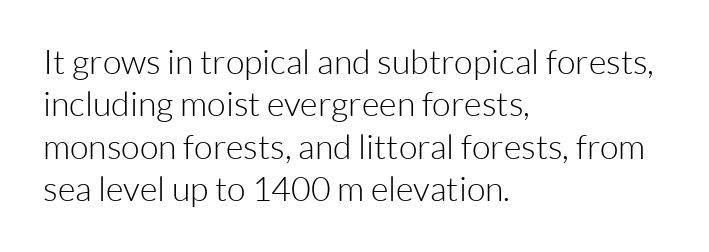
{"serif": "no", "italic": "no", "bold": "no", "weight": "light", "width": "normal", "stroke_contrast": "low", "x_height": "medium", "monospaced": "no", "underline": "no", "align": "left", "line_spacing": "normal", "line_spacing_ratio": 1.25, "letter_spacing": "normal", "letter_spacing_em": 0.0, "glyph_px": 34}
